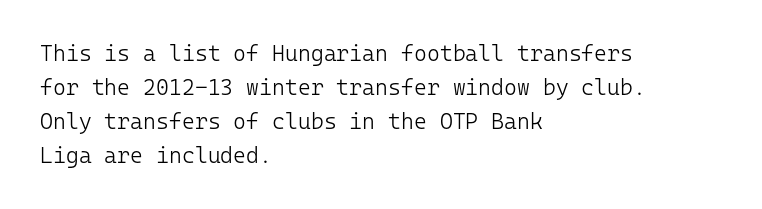
The image shows 22 px text type, upright; set left-aligned, normal line spacing (1.54x), normal letter spacing, not underlined.
